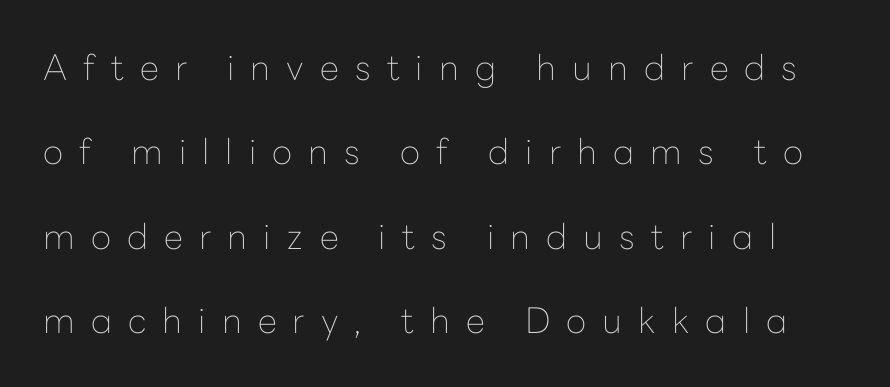
The image shows 35 px thin sans-serif type, upright; set loose line spacing (2.41x), unusually wide letter spacing (+0.46 em), not underlined; low stroke contrast and a medium x-height.
